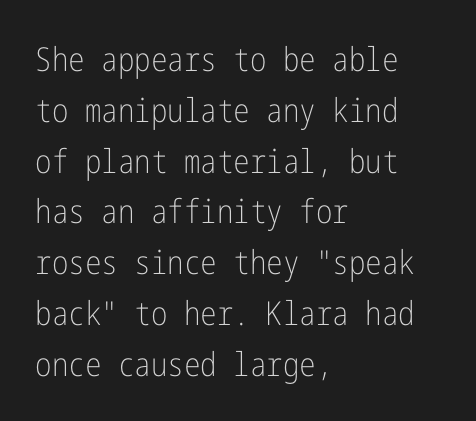
The image shows 33 px light, condensed sans-serif type, upright; set left-aligned, normal line spacing (1.54x), normal letter spacing, not underlined; low stroke contrast and a medium x-height.
